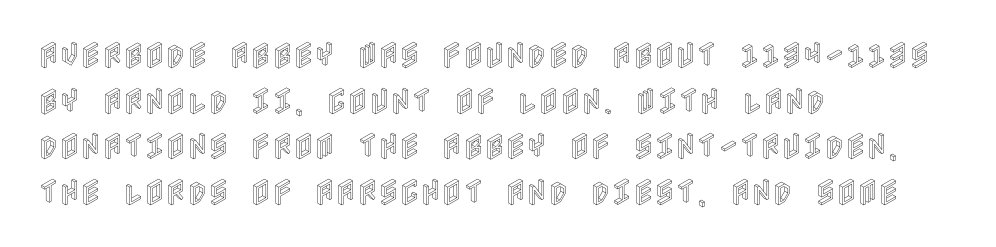
Q: Is the text italic (slanted)? A: No, it is upright.
Q: Is the text underlined? A: No.
Q: How is the paragraph aligned? A: Left-aligned.
Q: Is the spacing between letters normal or unusually wide? A: Normal.
Q: Is the spacing between lines tight, normal or loose? A: Normal.
Q: Width (condensed, normal, or wide)? A: Condensed.
Q: x-height? A: Large.
